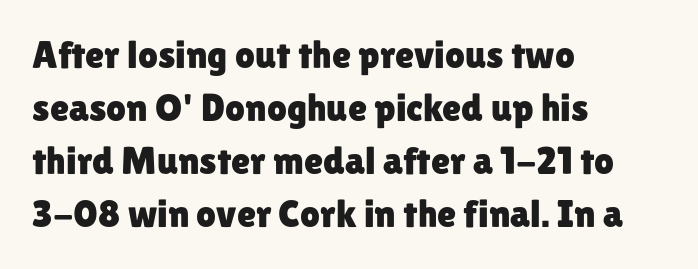
{"serif": "no", "italic": "no", "width": "normal", "stroke_contrast": "low", "x_height": "medium", "monospaced": "no", "underline": "no", "align": "left", "line_spacing": "normal", "line_spacing_ratio": 1.36, "letter_spacing": "normal", "letter_spacing_em": 0.0, "glyph_px": 39}
